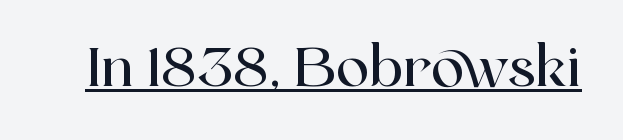
Q: Is the text italic (slanted)? A: No, it is upright.
Q: Is the typeface a serif or a sans-serif typeface? A: Serif.
Q: Is the text underlined? A: Yes.
Q: Is the spacing between letters normal or unusually wide? A: Normal.
Q: Width (condensed, normal, or wide)? A: Normal.
Q: x-height? A: Medium.
Q: Monospaced? A: No.
